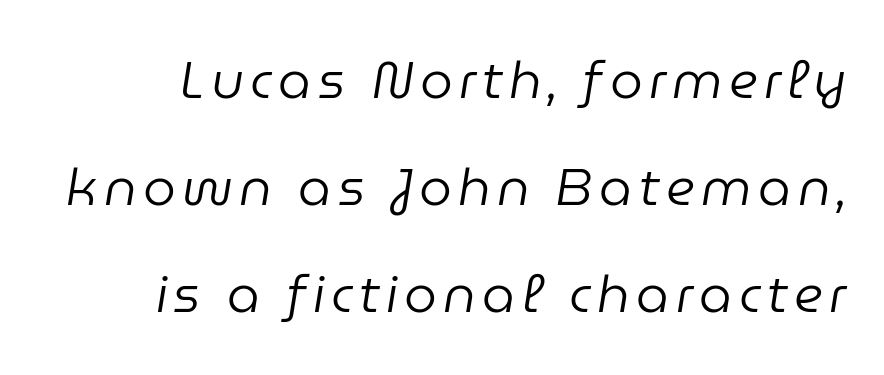
Q: Is the text bold? A: No.
Q: Is the text italic (slanted)? A: Yes, it leans right by about 9 degrees.
Q: Is the text underlined? A: No.
Q: Is the spacing between lines tight, normal or loose? A: Loose.
Q: Width (condensed, normal, or wide)? A: Normal.
Q: Stroke contrast? A: Low.
Q: x-height? A: Medium.
Q: Monospaced? A: No.
